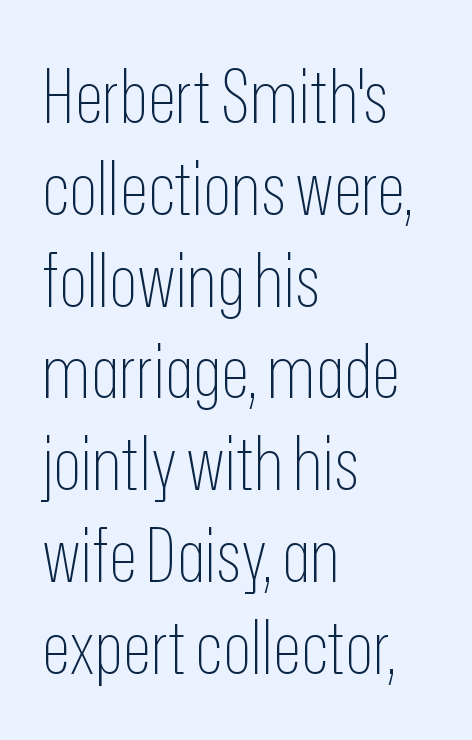
Q: Is the text bold? A: No.
Q: Is the text italic (slanted)? A: No, it is upright.
Q: Is the typeface a serif or a sans-serif typeface? A: Sans-serif.
Q: Is the text underlined? A: No.
Q: How is the paragraph aligned? A: Left-aligned.
Q: Is the spacing between letters normal or unusually wide? A: Normal.
Q: Width (condensed, normal, or wide)? A: Condensed.
Q: Stroke contrast? A: Low.
Q: x-height? A: Medium.
Q: Monospaced? A: No.
